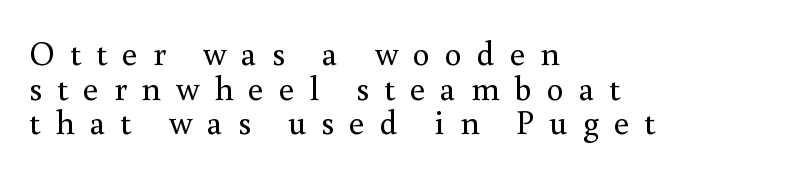
Q: Is the text bold? A: No.
Q: Is the text italic (slanted)? A: No, it is upright.
Q: Is the typeface a serif or a sans-serif typeface? A: Serif.
Q: Is the text underlined? A: No.
Q: How is the paragraph aligned? A: Left-aligned.
Q: Is the spacing between letters normal or unusually wide? A: Unusually wide.
Q: Is the spacing between lines tight, normal or loose? A: Tight.
Q: Width (condensed, normal, or wide)? A: Normal.
Q: Stroke contrast? A: Medium.
Q: x-height? A: Small.
Q: Monospaced? A: No.
